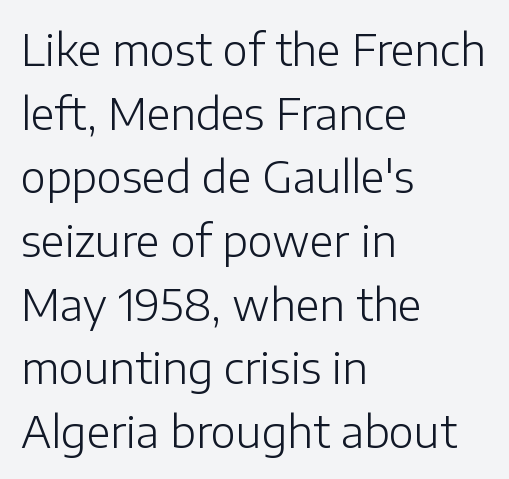
Layout note: lines flush left. Weight: not bold — regular or lighter. Characters follow at the spacing the type designer built in. Unmarked baselines from the first word to the last.
